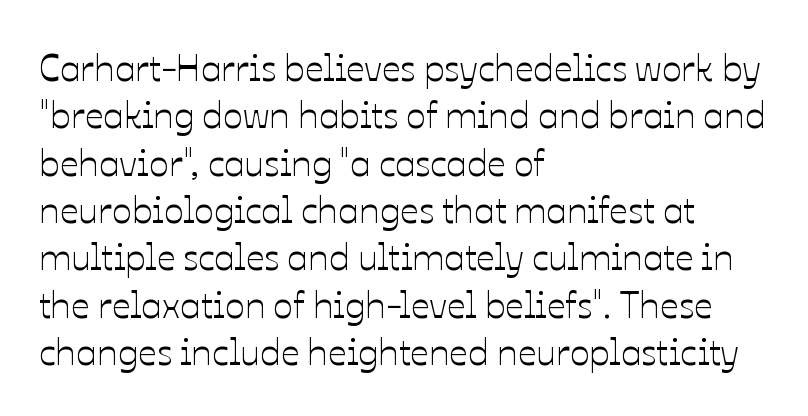
{"italic": "no", "width": "normal", "stroke_contrast": "low", "x_height": "medium", "monospaced": "no", "underline": "no", "align": "left", "line_spacing": "normal", "line_spacing_ratio": 1.28, "letter_spacing": "normal", "letter_spacing_em": 0.0, "glyph_px": 37}
